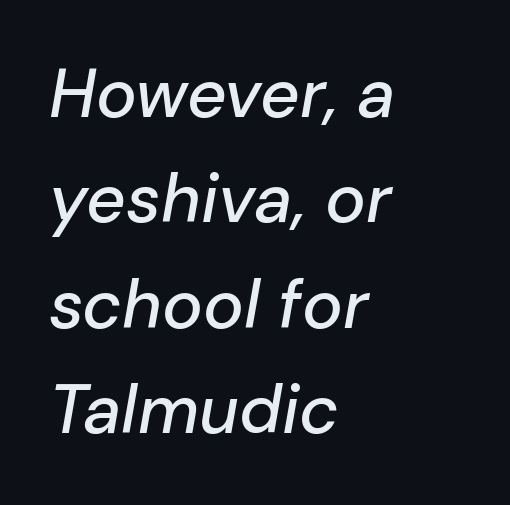
{"italic": "yes", "lean": "right", "slant_degrees": 10, "width": "normal", "stroke_contrast": "low", "x_height": "medium", "monospaced": "no", "underline": "no", "align": "left", "line_spacing": "normal", "line_spacing_ratio": 1.55, "letter_spacing": "normal", "letter_spacing_em": 0.0, "glyph_px": 68}
